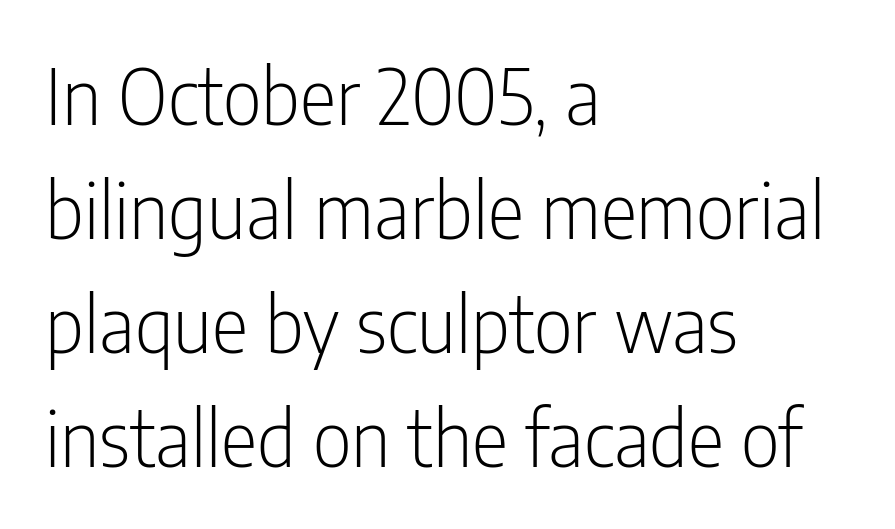
The face used here is proportionally spaced, like ordinary book or web type. When letters stand straight like this, we call the style roman or upright. Compared with a centered layout, this one pins lines to the left instead. Reading down the column, the eye jumps a familiar distance to each next line.
